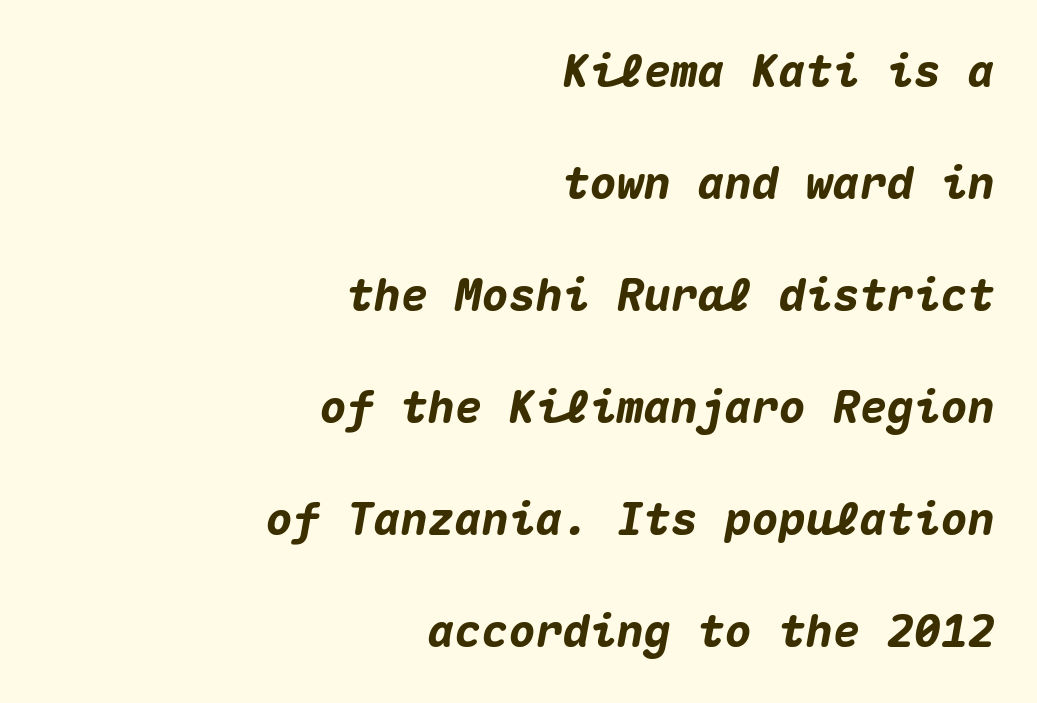
The image shows 45 px heavy type, italic (leaning right), monospaced; set right-aligned, loose line spacing (2.49x), normal letter spacing, not underlined; medium stroke contrast and a medium x-height.
